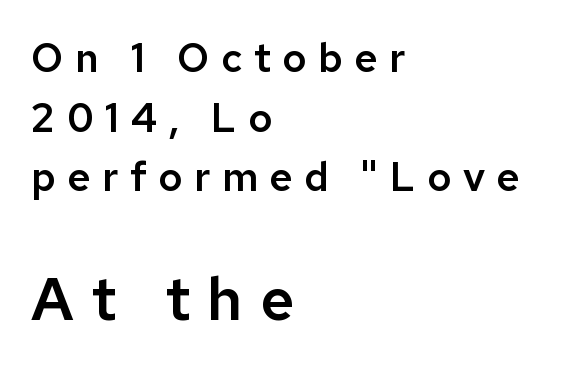
Has an underline been added? It has not. Rendered with straight, roman letterforms. Compared with typical paragraphs, the rows here are spaced about the same. Proportional: the letters do not fall into vertical columns.
